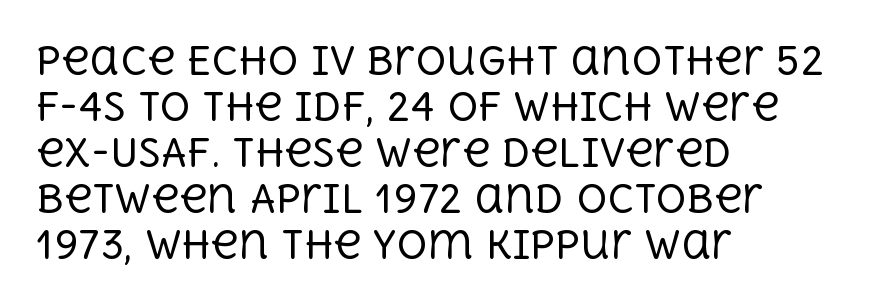
Q: Is the text bold? A: No.
Q: Is the text italic (slanted)? A: No, it is upright.
Q: Is the typeface a serif or a sans-serif typeface? A: Serif.
Q: Is the text underlined? A: No.
Q: How is the paragraph aligned? A: Left-aligned.
Q: Is the spacing between letters normal or unusually wide? A: Normal.
Q: Width (condensed, normal, or wide)? A: Normal.
Q: x-height? A: Large.
Q: Monospaced? A: No.
